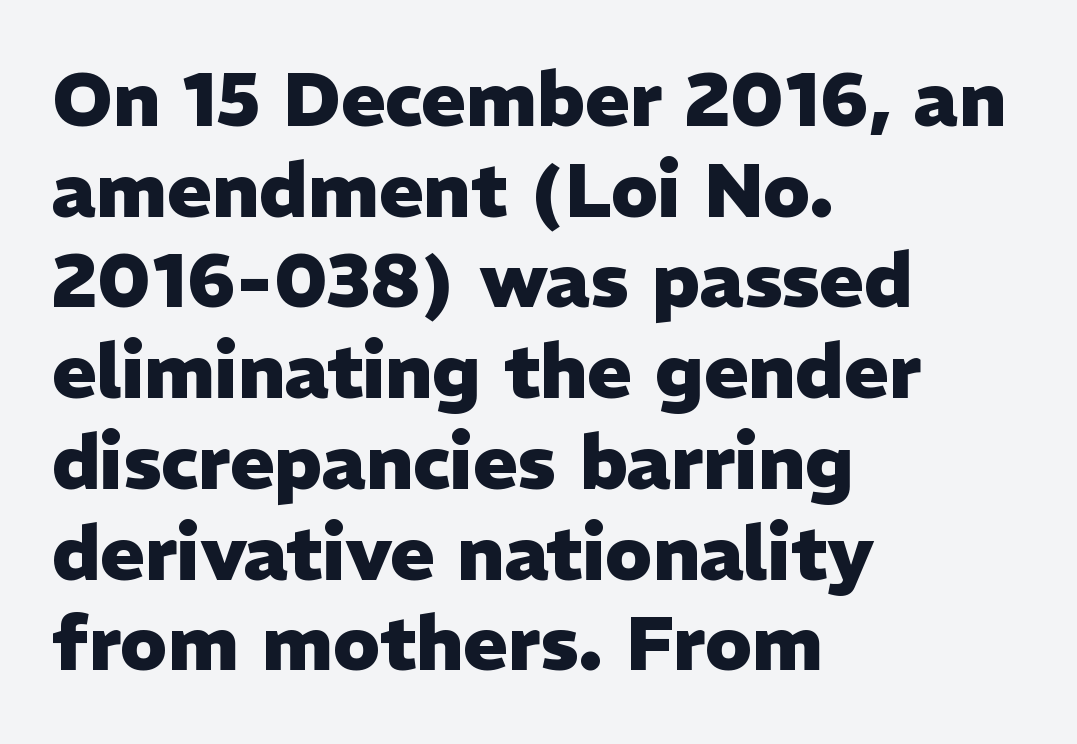
Q: Is the text bold? A: Yes.
Q: Is the text italic (slanted)? A: No, it is upright.
Q: Is the typeface a serif or a sans-serif typeface? A: Sans-serif.
Q: Is the text underlined? A: No.
Q: How is the paragraph aligned? A: Left-aligned.
Q: Is the spacing between letters normal or unusually wide? A: Normal.
Q: Width (condensed, normal, or wide)? A: Normal.
Q: Stroke contrast? A: Low.
Q: x-height? A: Medium.
Q: Monospaced? A: No.
